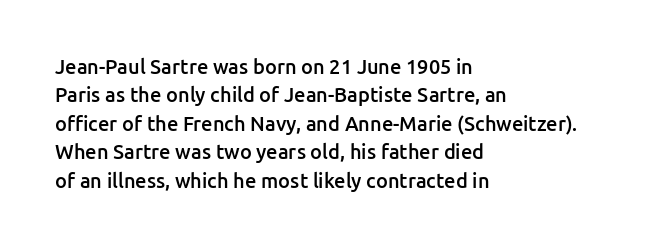
The strokes are fattened partway — semibold, not bold. The typesetter chose a ragged-right arrangement here. The letters sit at their default tracking, neither squeezed nor spread. If you measured baseline to baseline, you'd find a middling distance. The font's upright variant was chosen for this text.
